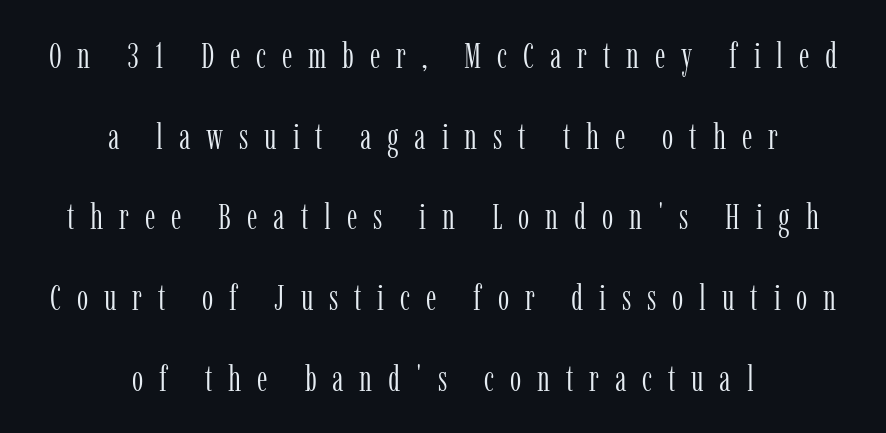
Typographically, this falls in the serif category. Here the designer chose a conventional face with non-uniform glyph widths. Honestly, the letter spacing is so wide it's the main thing you notice. Weight: not bold — regular or lighter. A typesetter would call this leading open, well beyond the default. The lines in this sample share a center point and differ in where they start and stop.
